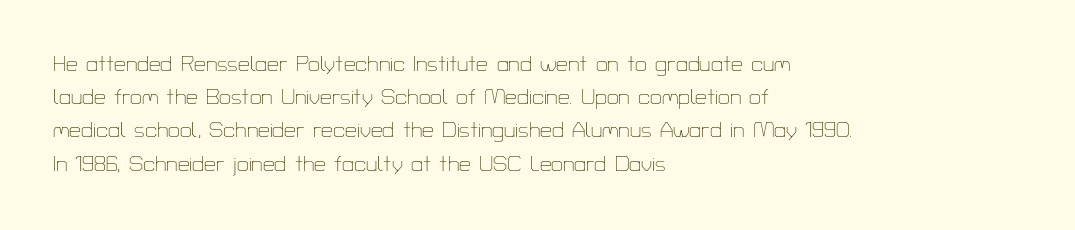
{"italic": "no", "bold": "no", "underline": "no", "align": "left", "line_spacing": "normal", "line_spacing_ratio": 1.58, "letter_spacing": "normal", "letter_spacing_em": 0.0, "glyph_px": 21}
